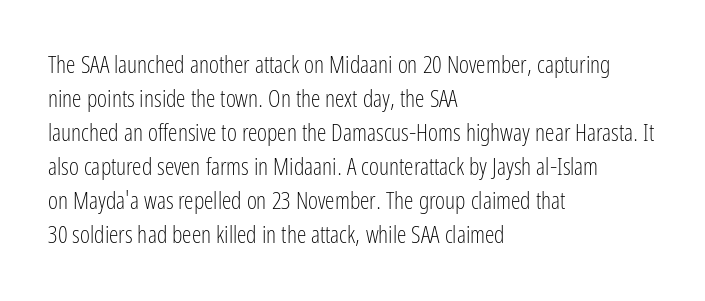
Q: Is the text bold? A: No.
Q: Is the text italic (slanted)? A: No, it is upright.
Q: Is the text underlined? A: No.
Q: How is the paragraph aligned? A: Left-aligned.
Q: Is the spacing between letters normal or unusually wide? A: Normal.
Q: Is the spacing between lines tight, normal or loose? A: Normal.
